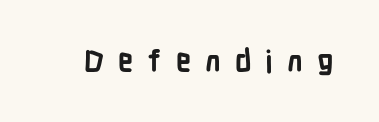
The passage shown has open, widely tracked lettering throughout. The passage shown is typed in a proportional face where columns would drift. The letters carry no serifs — their stems end cleanly without finishing strokes. The letters stand straight up with perfectly vertical stems.
